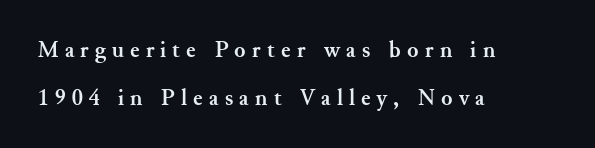
Q: Is the text bold? A: Yes.
Q: Is the text italic (slanted)? A: No, it is upright.
Q: Is the text underlined? A: No.
Q: How is the paragraph aligned? A: Left-aligned.
Q: Is the spacing between letters normal or unusually wide? A: Unusually wide.
Q: Is the spacing between lines tight, normal or loose? A: Loose.
